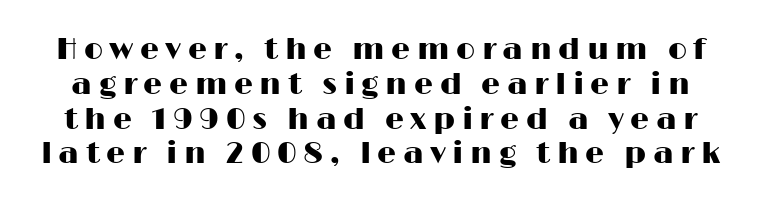
The image shows 30 px wide sans-serif type, upright; set line spacing 1.16x, unusually wide letter spacing (+0.22 em), not underlined; high stroke contrast and a medium x-height.
